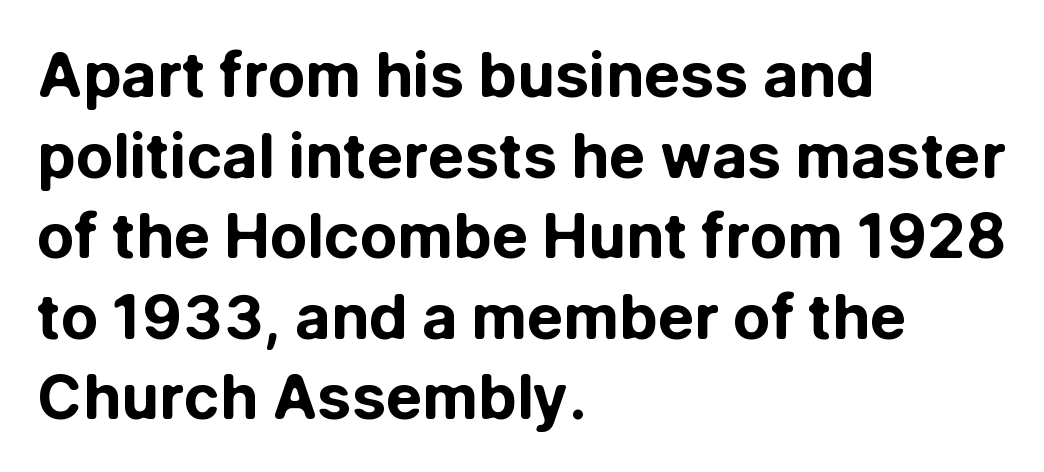
{"serif": "no", "italic": "no", "bold": "yes", "weight": "bold", "width": "normal", "stroke_contrast": "low", "x_height": "medium", "monospaced": "no", "underline": "no", "align": "left", "line_spacing": "normal", "line_spacing_ratio": 1.32, "letter_spacing": "normal", "letter_spacing_em": 0.0, "glyph_px": 61}
